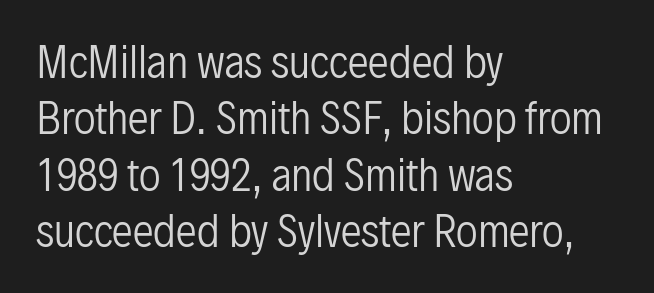
Q: Is the text bold? A: No.
Q: Is the text italic (slanted)? A: No, it is upright.
Q: Is the typeface a serif or a sans-serif typeface? A: Sans-serif.
Q: Is the text underlined? A: No.
Q: How is the paragraph aligned? A: Left-aligned.
Q: Is the spacing between letters normal or unusually wide? A: Normal.
Q: Is the spacing between lines tight, normal or loose? A: Normal.
Q: Width (condensed, normal, or wide)? A: Condensed.
Q: Stroke contrast? A: Low.
Q: x-height? A: Medium.
Q: Monospaced? A: No.
